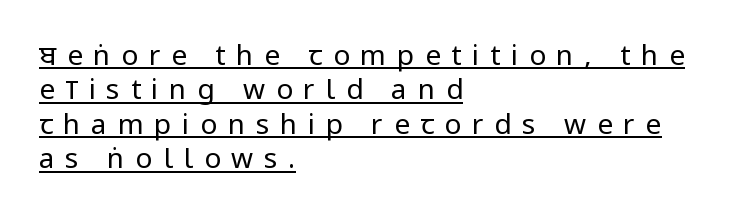
The designer went with a sans here, leaving each stem footless. The letters stand straight up with perfectly vertical stems. A typographer would call this underscored text. Between one letter and the next there's a generous, obvious gap.
